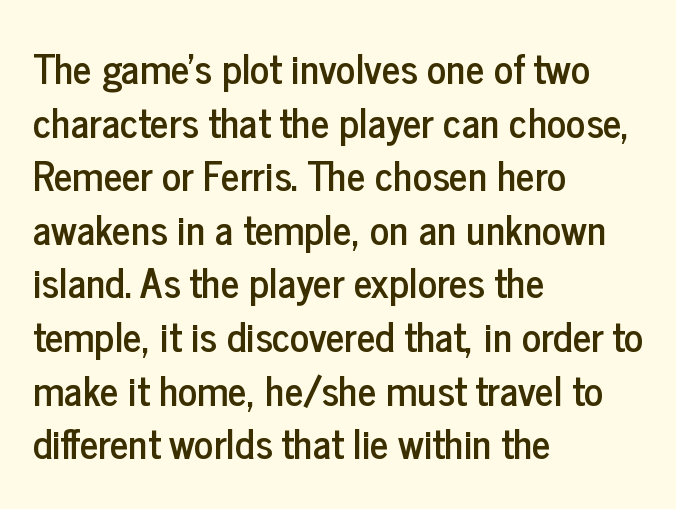
The letters sit at their default tracking, neither squeezed nor spread. Visually the block forms a straight wall on the left and a jagged coastline on the right. Quick note: interline space is typical. Look at the bottom of the vertical strokes: they stop flat, with no serifs.
